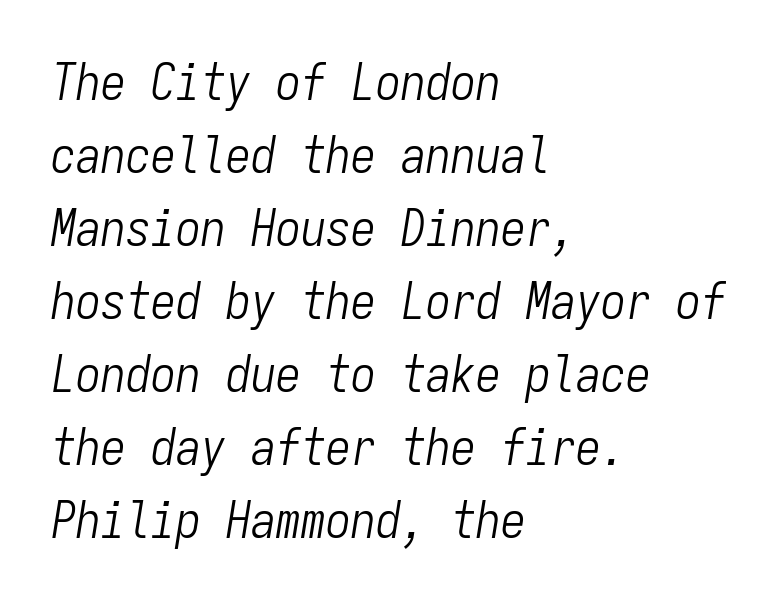
Alignment: flush left. Note the uniform advance width — an 'i' takes as much space as an 'm'. Each stroke keeps to a modest, everyday thickness or less. Vertical spacing — default. Clear beneath every line of the passage.
